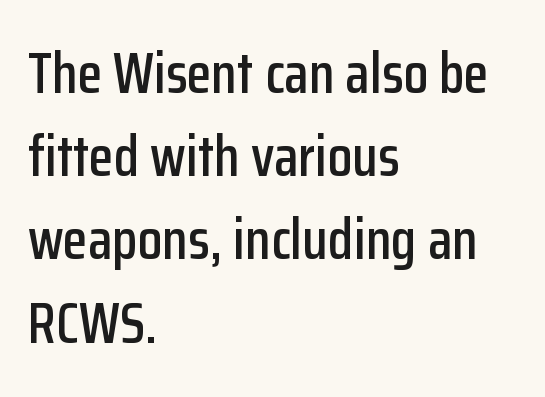
Q: Is the text italic (slanted)? A: No, it is upright.
Q: Is the typeface a serif or a sans-serif typeface? A: Sans-serif.
Q: Is the text underlined? A: No.
Q: How is the paragraph aligned? A: Left-aligned.
Q: Is the spacing between letters normal or unusually wide? A: Normal.
Q: Is the spacing between lines tight, normal or loose? A: Normal.
Q: Width (condensed, normal, or wide)? A: Condensed.
Q: Stroke contrast? A: Low.
Q: x-height? A: Medium.
Q: Monospaced? A: No.
